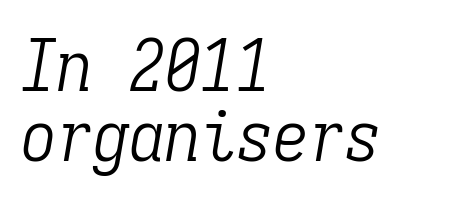
The image shows 72 px light, condensed serif type, italic (leaning right), monospaced; set left-aligned, tight line spacing (0.97x), normal letter spacing, not underlined; low stroke contrast and a medium x-height.
